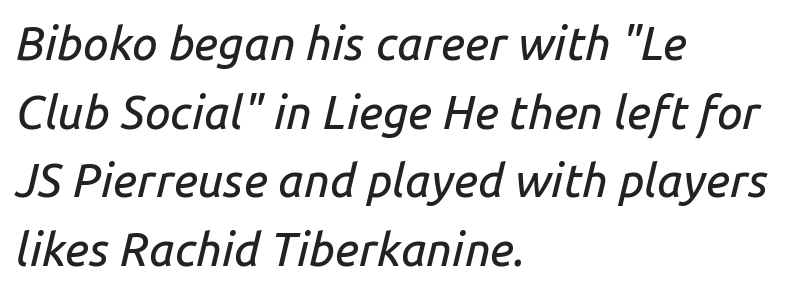
Would a proofreader flag this as italicized? Yes. Plain, unruled lines of type. The leading is moderate, giving the passage an even texture. Students, note that the glyphs here touch the page at normal intervals. Looks like regular typesetting: each glyph gets only the width it needs.
